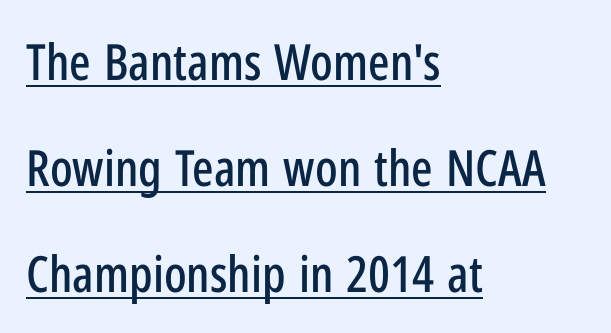
The image shows 50 px condensed sans-serif type, upright; set left-aligned, loose line spacing (2.12x), normal letter spacing, underlined; low stroke contrast and a medium x-height.
